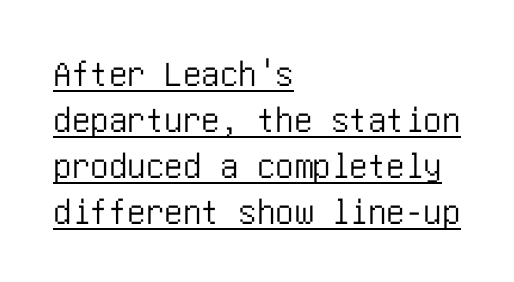
{"serif": "no", "italic": "no", "width": "condensed", "stroke_contrast": "low", "x_height": "large", "underline": "yes", "align": "left", "line_spacing_ratio": 1.24, "letter_spacing": "normal", "letter_spacing_em": 0.0, "glyph_px": 37}
